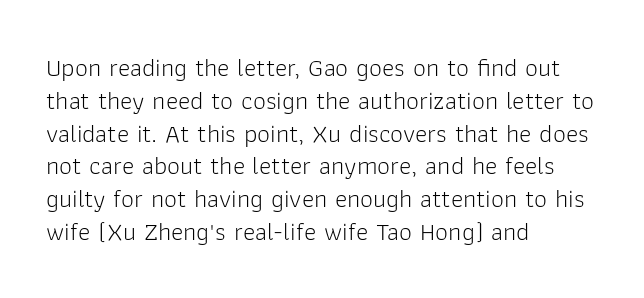
Check the space under the baseline: it is left empty. Posture: upright roman. Is the type heavy? It reads as light-to-regular instead. One-word summary of the alignment: left. The line-height multiplier appears to be the usual default.
